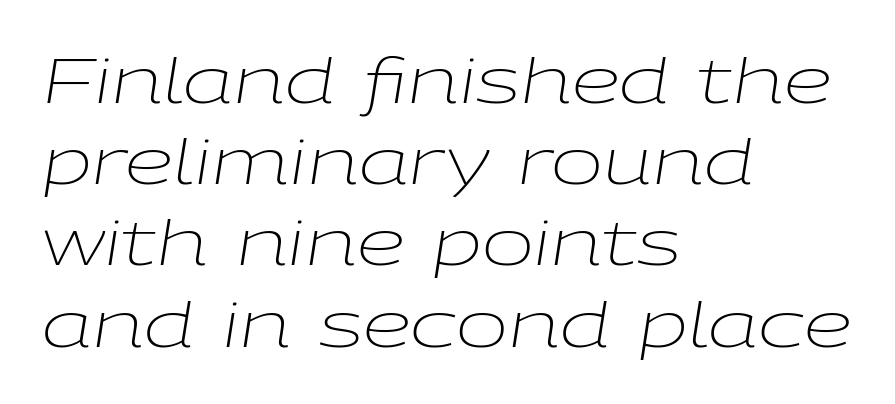
Q: Is the text bold? A: No.
Q: Is the text italic (slanted)? A: Yes, it leans right by about 9 degrees.
Q: Is the text underlined? A: No.
Q: How is the paragraph aligned? A: Left-aligned.
Q: Is the spacing between letters normal or unusually wide? A: Normal.
Q: Is the spacing between lines tight, normal or loose? A: Normal.
Q: Width (condensed, normal, or wide)? A: Wide.
Q: Stroke contrast? A: Low.
Q: x-height? A: Medium.
Q: Monospaced? A: No.
